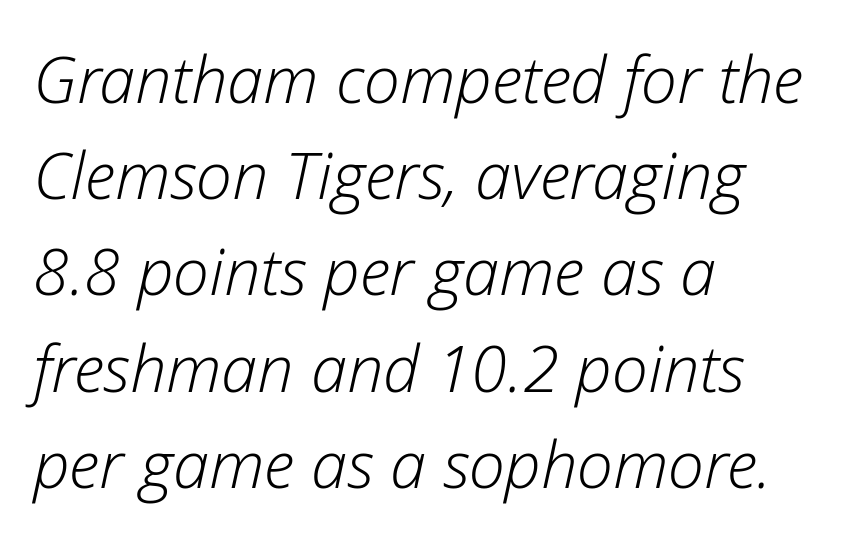
{"italic": "yes", "lean": "right", "slant_degrees": 12, "bold": "no", "weight": "light", "width": "normal", "stroke_contrast": "low", "x_height": "medium", "monospaced": "no", "underline": "no", "align": "left", "line_spacing": "normal", "line_spacing_ratio": 1.48, "letter_spacing": "normal", "letter_spacing_em": 0.0, "glyph_px": 65}
